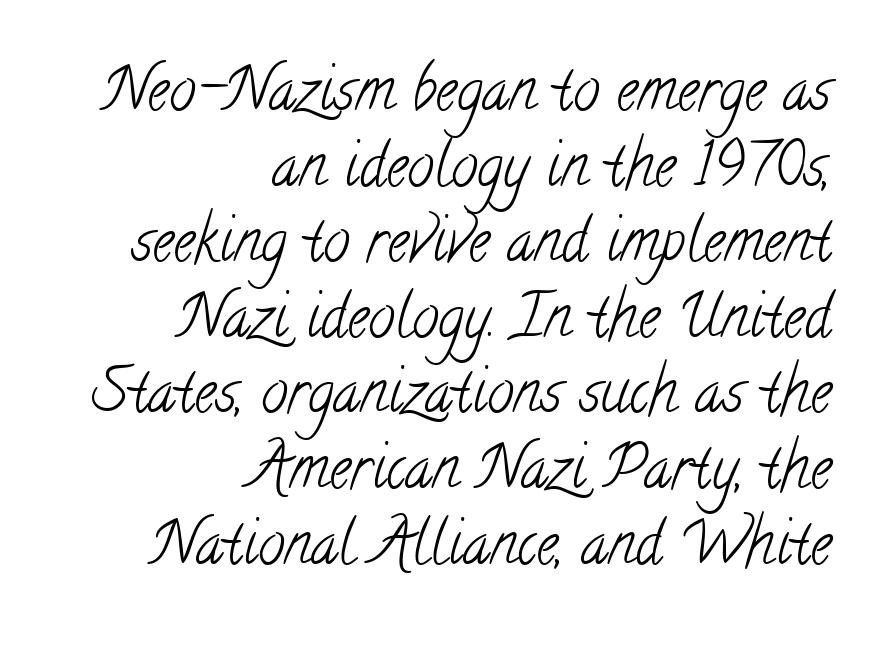
The image shows 60 px light, condensed type; set right-aligned, normal line spacing (1.26x), normal letter spacing, not underlined; low stroke contrast and a small x-height.
